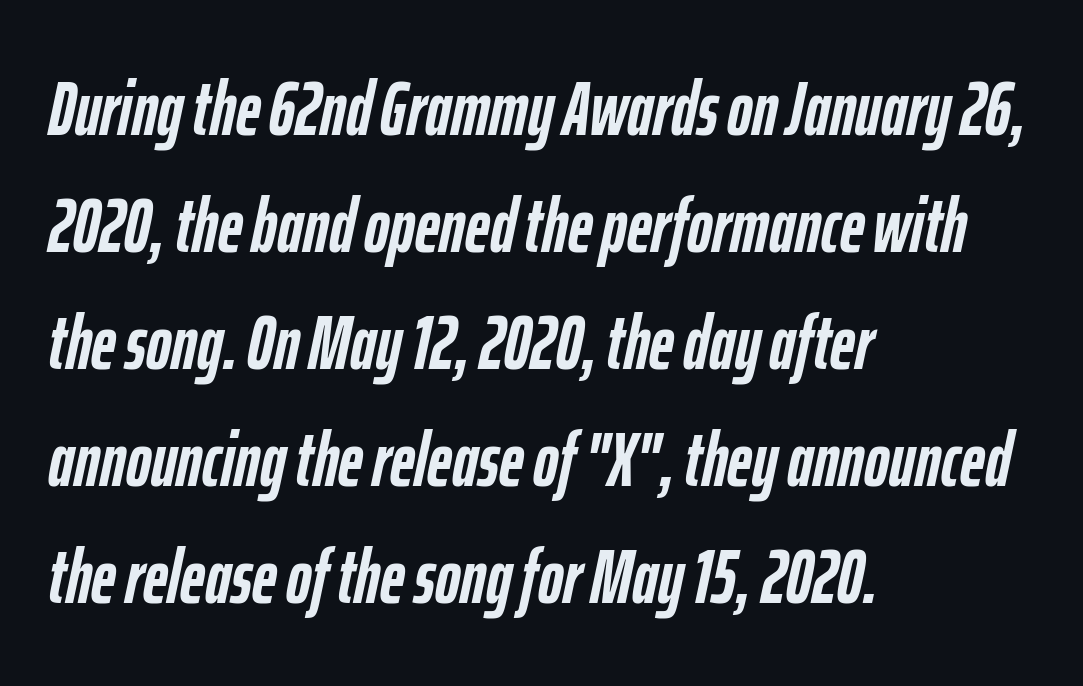
Beneath every word, the page is bare. Spacing verdict: proportional, widths tailored to each character. Line spacing here is normal. The rendering applies a slant to the glyphs. The passage shown is emphatically bold. Students, note that the glyphs here touch the page at normal intervals.
